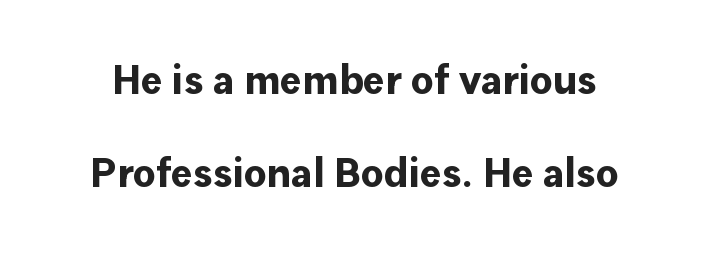
The vertical gap from one line to the next is large. Does the lettering tilt? It doesn't — this is upright. Look at the bottom of the vertical strokes: they stop flat, with no serifs. As a designer I'd log this as weight 700, bold. This sample has the flowing, uneven cadence of proportional lettering. The letters sit at their default tracking, neither squeezed nor spread.
